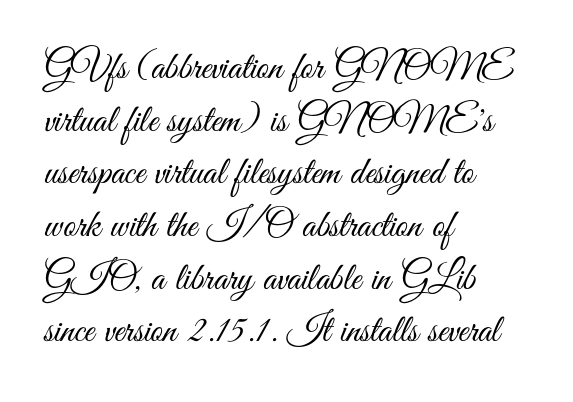
{"serif": "no", "bold": "no", "weight": "light", "width": "condensed", "stroke_contrast": "medium", "x_height": "small", "monospaced": "no", "underline": "no", "align": "left", "line_spacing": "normal", "line_spacing_ratio": 1.35, "letter_spacing": "normal", "letter_spacing_em": 0.0, "glyph_px": 39}
